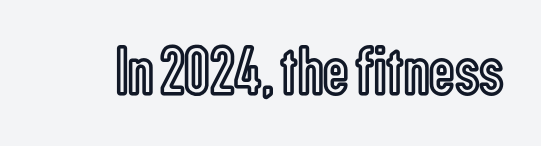
Q: Is the text italic (slanted)? A: No, it is upright.
Q: Is the text underlined? A: No.
Q: Is the spacing between letters normal or unusually wide? A: Normal.
Q: Width (condensed, normal, or wide)? A: Condensed.
Q: x-height? A: Medium.
Q: Monospaced? A: No.
